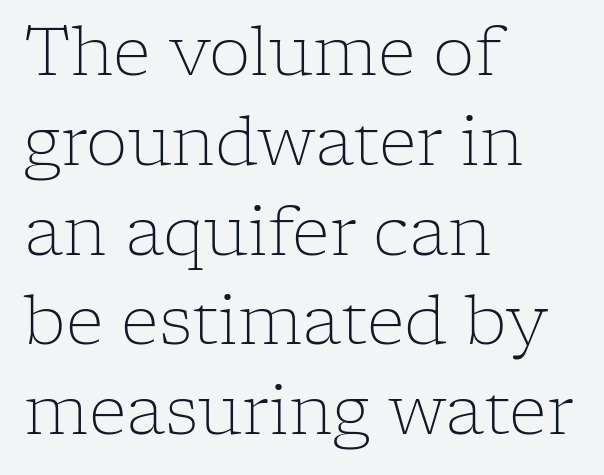
The image shows 66 px light serif type, upright; set left-aligned, normal line spacing (1.36x), normal letter spacing, not underlined; low stroke contrast and a medium x-height.
